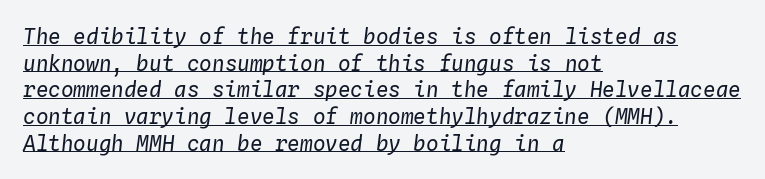
{"italic": "yes", "lean": "right", "slant_degrees": 4, "bold": "no", "underline": "yes", "align": "left", "line_spacing": "normal", "line_spacing_ratio": 1.27, "letter_spacing": "normal", "letter_spacing_em": 0.0, "glyph_px": 21}
